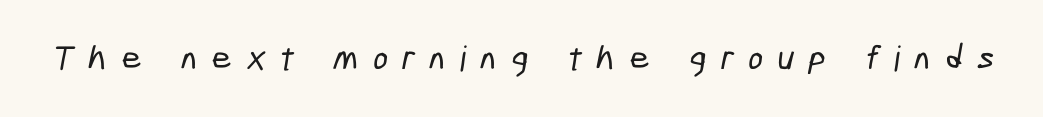
The image shows 35 px condensed sans-serif type; set unusually wide letter spacing (+0.42 em), not underlined; low stroke contrast and a medium x-height.
